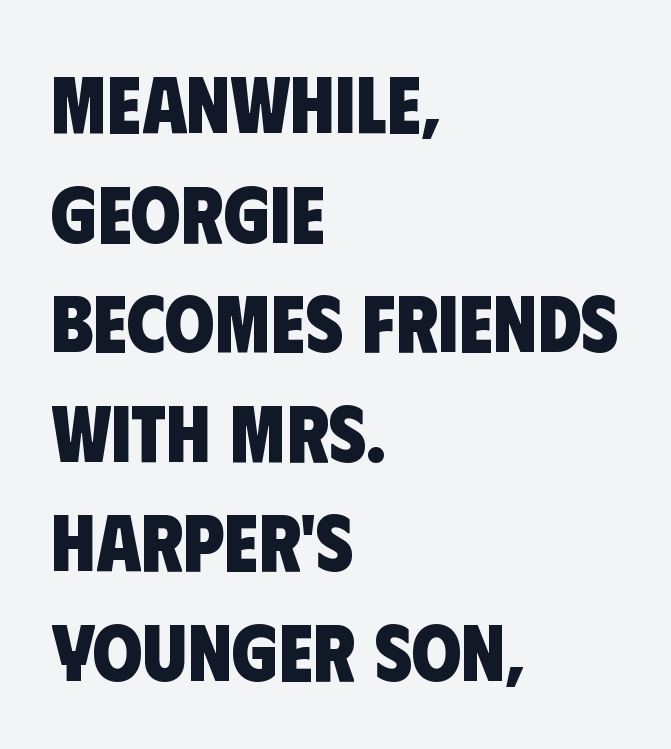
{"serif": "no", "bold": "yes", "weight": "heavy", "width": "condensed", "stroke_contrast": "low", "x_height": "large", "monospaced": "no", "underline": "no", "align": "left", "line_spacing": "normal", "line_spacing_ratio": 1.37, "letter_spacing": "normal", "letter_spacing_em": 0.0, "glyph_px": 80}
